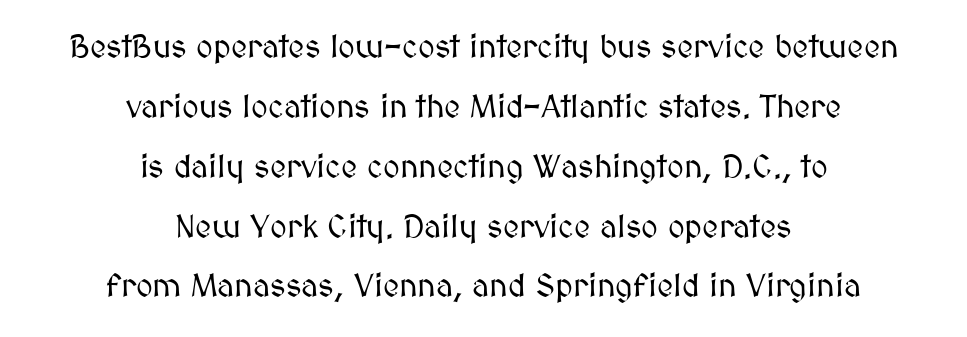
Q: Is the text italic (slanted)? A: No, it is upright.
Q: Is the text underlined? A: No.
Q: How is the paragraph aligned? A: Centered.
Q: Is the spacing between letters normal or unusually wide? A: Normal.
Q: Width (condensed, normal, or wide)? A: Normal.
Q: Stroke contrast? A: Medium.
Q: x-height? A: Medium.
Q: Monospaced? A: No.
